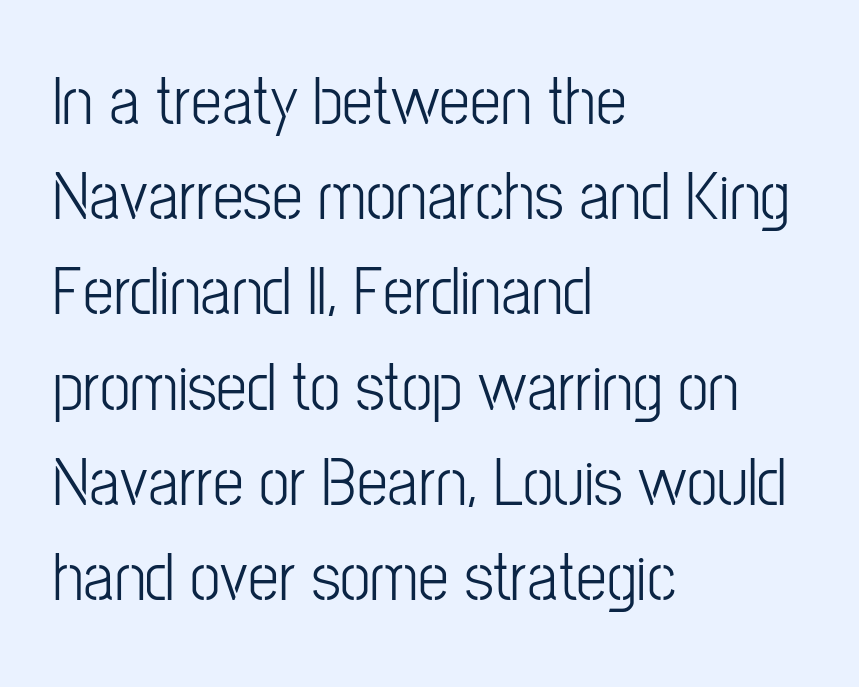
The image shows 69 px light, condensed sans-serif type, upright; set left-aligned, normal line spacing (1.38x), normal letter spacing, not underlined; low stroke contrast and a medium x-height.
